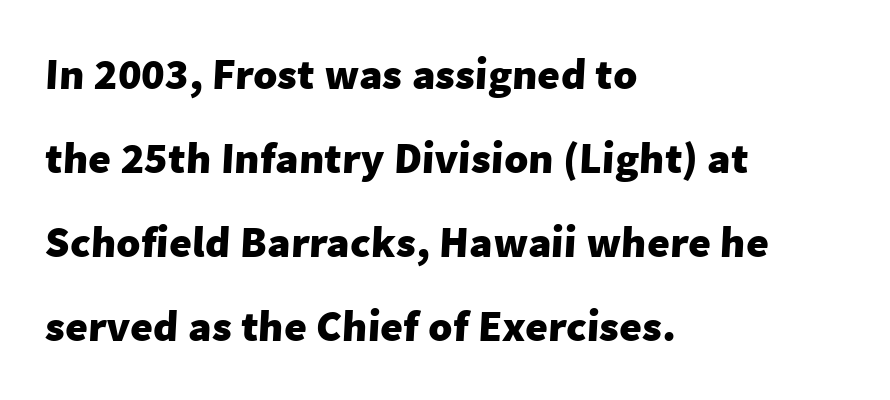
The image shows 44 px heavy sans-serif type; set left-aligned, loose line spacing (1.91x), normal letter spacing, not underlined; low stroke contrast and a medium x-height.
